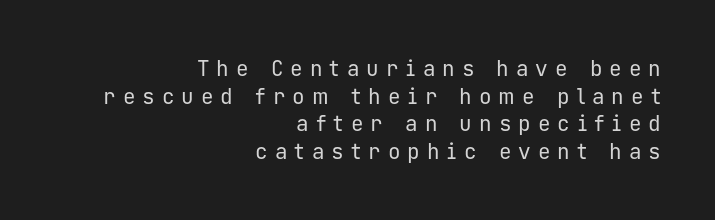
This block has exactly the height ordinary leading produces. The weight would be labelled regular, book, light, or lighter still. Each word looks stretched out because of the extra space between its letters. If you drew a line through each stem, it would be perfectly vertical. Rule under the text: the space is simply empty. Teacher's note: observe the even right margin — that is flush-right alignment.
